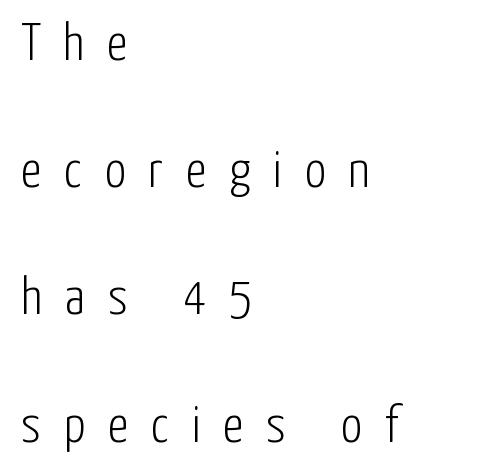
Is the stroke heavy? The answer is a plain regular-or-lighter. Has an underline been added? It has not. This sample uses a sans-serif face. Compared with typical paragraphs, the rows here are farther apart.
